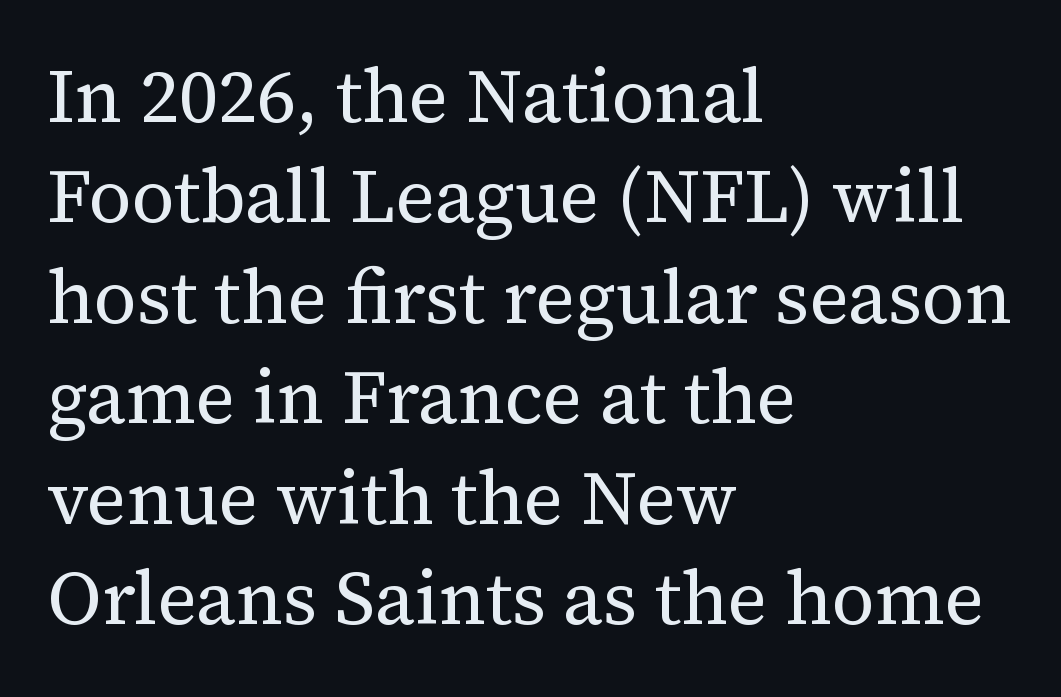
{"serif": "yes", "italic": "no", "bold": "no", "weight": "regular", "width": "normal", "stroke_contrast": "medium", "x_height": "medium", "monospaced": "no", "underline": "no", "align": "left", "line_spacing": "normal", "line_spacing_ratio": 1.34, "letter_spacing": "normal", "letter_spacing_em": 0.0, "glyph_px": 75}
